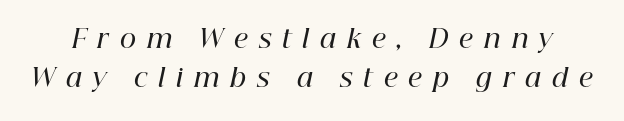
Q: Is the text bold? A: Semi-bold.
Q: Is the text italic (slanted)? A: Yes, it leans right by about 12 degrees.
Q: Is the text underlined? A: No.
Q: Is the spacing between letters normal or unusually wide? A: Unusually wide.
Q: Is the spacing between lines tight, normal or loose? A: Normal.
